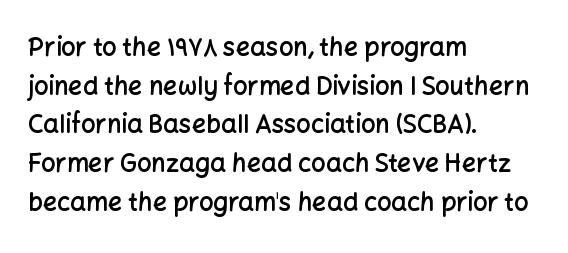
{"italic": "no", "bold": "semi", "underline": "no", "align": "left", "line_spacing": "normal", "line_spacing_ratio": 1.55, "letter_spacing": "normal", "letter_spacing_em": 0.0, "glyph_px": 25}
